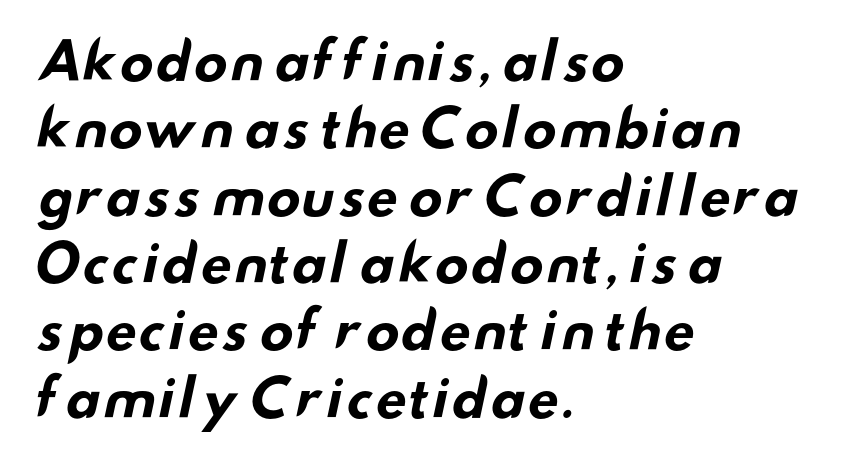
In terms of letterspacing, this is plain default setting. You could not count columns in this text — the font is proportionally spaced. The passage shown is emphatically bold. Alignment: flush left. Successive baselines arrive at the customary interval. Words float on clear page, feet unadorned.
